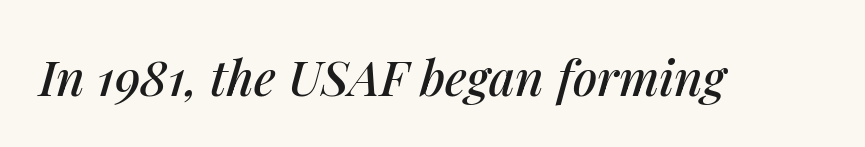
Q: Is the text italic (slanted)? A: Yes, it leans right by about 14 degrees.
Q: Is the text underlined? A: No.
Q: Is the spacing between letters normal or unusually wide? A: Normal.
Q: Width (condensed, normal, or wide)? A: Normal.
Q: Stroke contrast? A: Medium.
Q: x-height? A: Medium.
Q: Monospaced? A: No.
